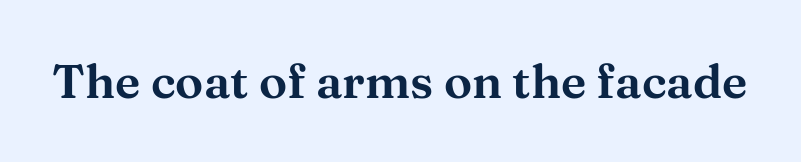
{"serif": "yes", "italic": "no", "width": "wide", "stroke_contrast": "medium", "x_height": "medium", "monospaced": "no", "underline": "no", "letter_spacing": "normal", "letter_spacing_em": 0.0, "glyph_px": 47}
